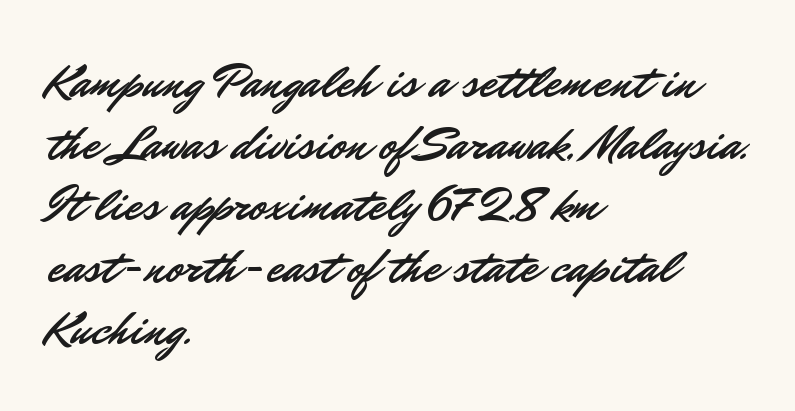
Q: Is the text italic (slanted)? A: Yes.
Q: Is the typeface a serif or a sans-serif typeface? A: Sans-serif.
Q: Is the text underlined? A: No.
Q: How is the paragraph aligned? A: Left-aligned.
Q: Is the spacing between letters normal or unusually wide? A: Normal.
Q: Is the spacing between lines tight, normal or loose? A: Normal.
Q: Width (condensed, normal, or wide)? A: Normal.
Q: Stroke contrast? A: Low.
Q: x-height? A: Small.
Q: Monospaced? A: No.
